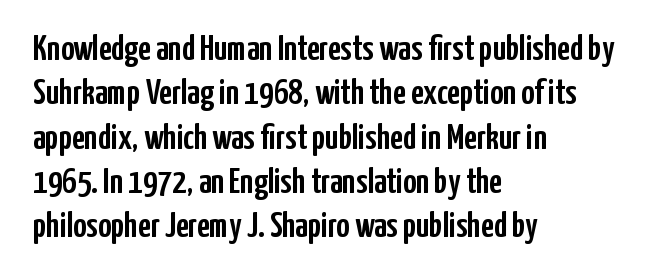
The image shows 36 px condensed sans-serif type, upright; set left-aligned, line spacing 1.23x, normal letter spacing, not underlined; low stroke contrast and a medium x-height.
